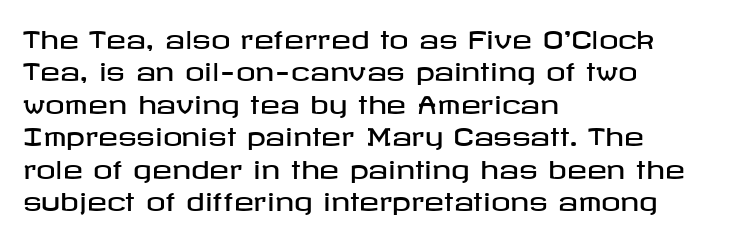
Glyph-to-glyph distance matches everyday printed text. Teacher's note: observe the even left margin — that is flush-left alignment. Type without underlining. This sample keeps an unexceptional amount of space between lines. This is roman type, the default non-slanted kind.
